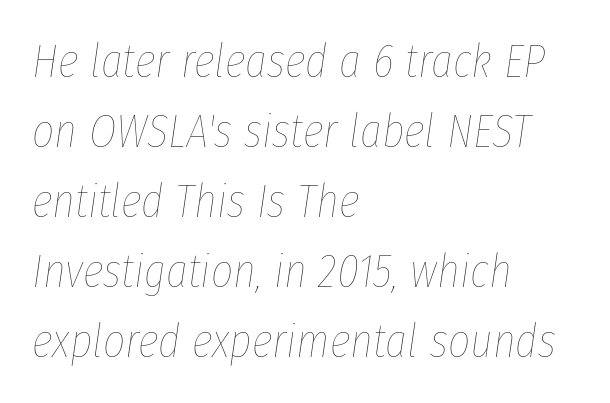
Plain, unruled lines of type. Spacing verdict: proportional, widths tailored to each character. Style check: oblique. There is no visible air inserted between adjacent glyphs. A normal amount of white space separates one row of letters from the next.
